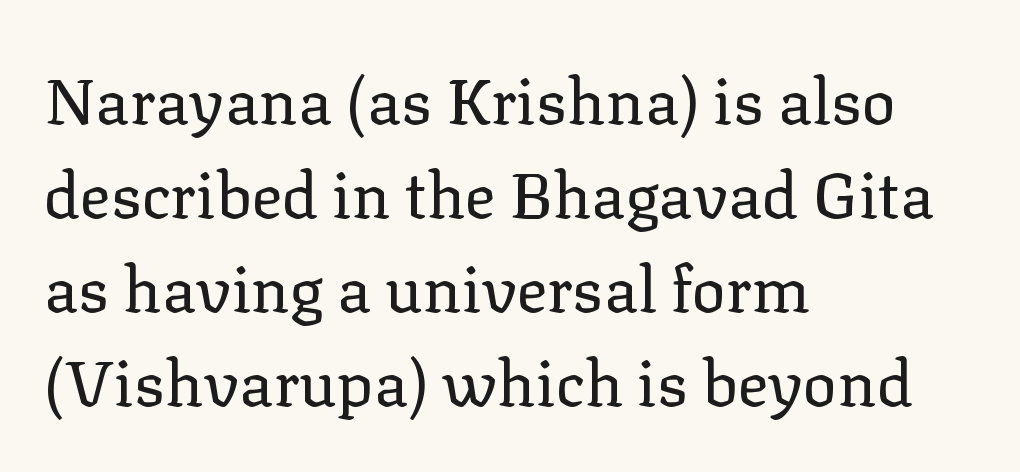
The image shows 64 px regular-weight serif type, upright; set left-aligned, normal line spacing (1.47x), normal letter spacing, not underlined; low stroke contrast and a medium x-height.
